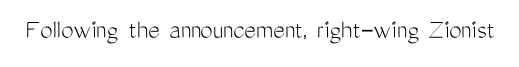
{"serif": "no", "italic": "no", "bold": "no", "weight": "light", "width": "condensed", "stroke_contrast": "medium", "x_height": "medium", "monospaced": "no", "underline": "no", "letter_spacing": "normal", "letter_spacing_em": 0.0, "glyph_px": 28}
